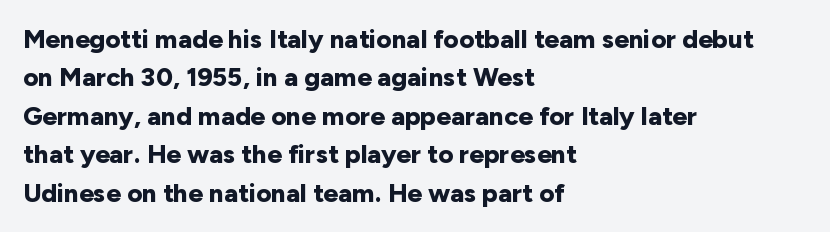
{"italic": "no", "bold": "yes", "underline": "no", "align": "left", "line_spacing": "normal", "line_spacing_ratio": 1.48, "letter_spacing": "normal", "letter_spacing_em": 0.0, "glyph_px": 26}
